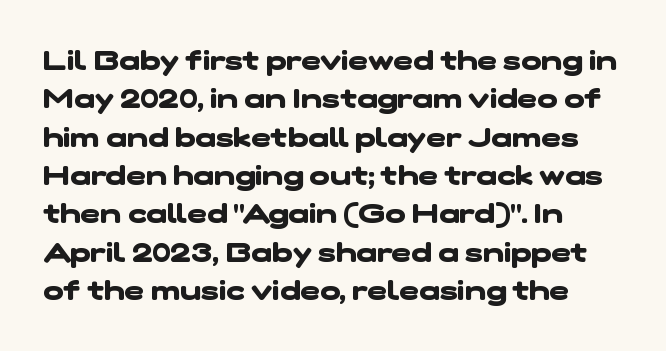
The setting favours the left margin, as ordinary paragraphs usually do. The baseline area is clear. Each glyph is drawn with heavy, bold strokes. Standard letterfit; no display-style spreading of the glyphs. A normal amount of white space separates one row of letters from the next.
